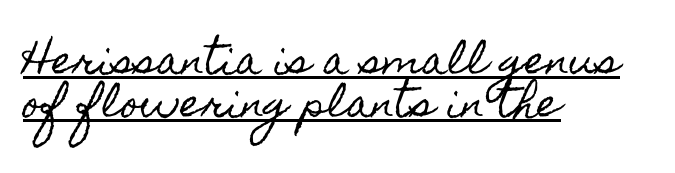
{"width": "condensed", "x_height": "small", "monospaced": "no", "underline": "yes", "align": "left", "line_spacing": "tight", "line_spacing_ratio": 1.14, "letter_spacing": "normal", "letter_spacing_em": 0.0, "glyph_px": 38}
